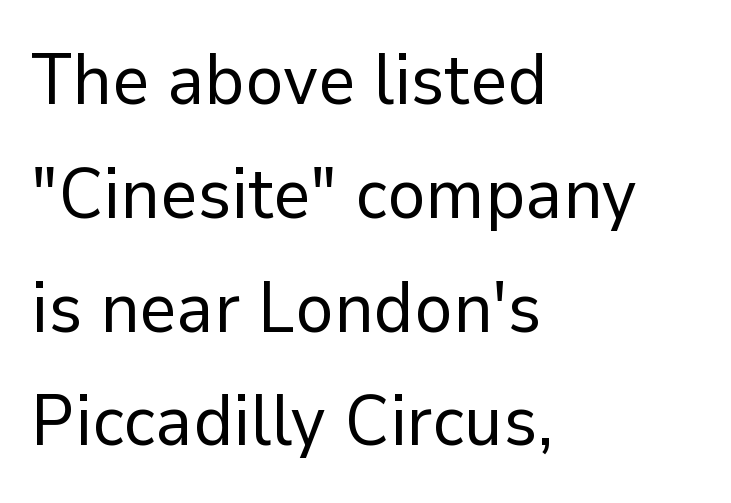
{"serif": "no", "italic": "no", "bold": "no", "weight": "regular", "width": "normal", "stroke_contrast": "low", "x_height": "medium", "monospaced": "no", "underline": "no", "align": "left", "line_spacing": "normal", "line_spacing_ratio": 1.58, "letter_spacing": "normal", "letter_spacing_em": 0.0, "glyph_px": 72}
